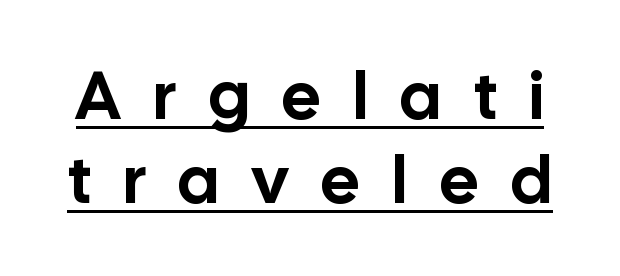
The image shows 67 px sans-serif type, upright; set normal line spacing (1.25x), unusually wide letter spacing (+0.49 em), underlined; low stroke contrast and a medium x-height.
